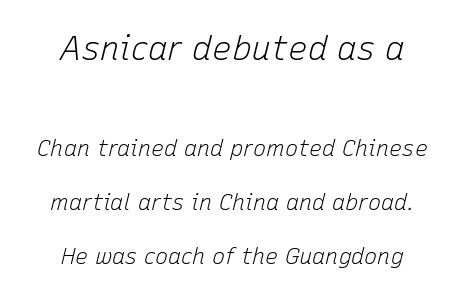
The image shows 33 px light type, italic (leaning right); set centered, loose line spacing (2.45x), normal letter spacing, not underlined; the first (top) block is 1.5x larger; low stroke contrast and a medium x-height.
